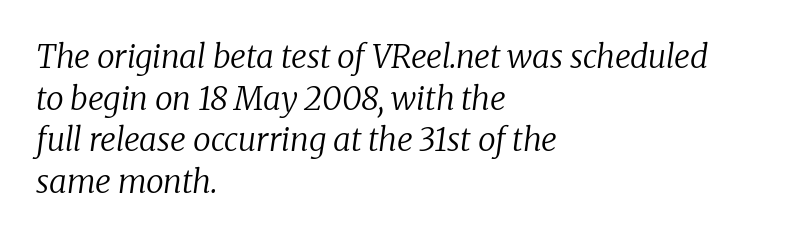
The strokes are not fattened; the text isn't bold. In terms of posture, this sample is oblique. Any mark beneath the type? The region is blank. Inter-character spacing is left at the font's built-in metrics. Does the type have serifs? Yes, each stem ends in a small foot. Notice how descenders clear the ascenders below comfortably — that's standard leading.
